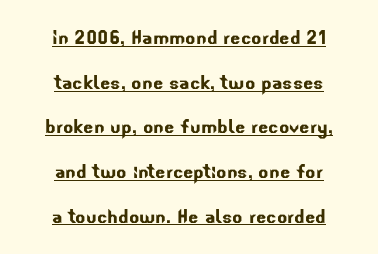
Horizontal alignment here is central, giving a formal, balanced look. You could call the tracking neutral — neither tight nor loose. In designer terms, the underline attribute is active on this setting.
